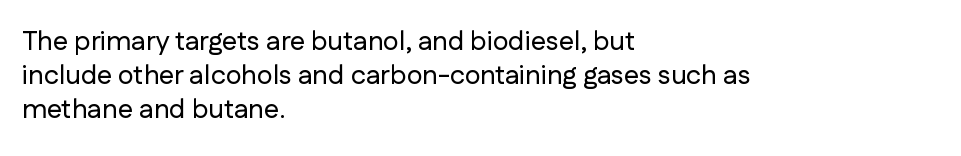
This sample uses plain, unmodified letter spacing. The setting favours the left margin, as ordinary paragraphs usually do. Does the lettering tilt? It doesn't — this is upright. Is there much room between lines? A standard amount, neither cramped nor airy.
